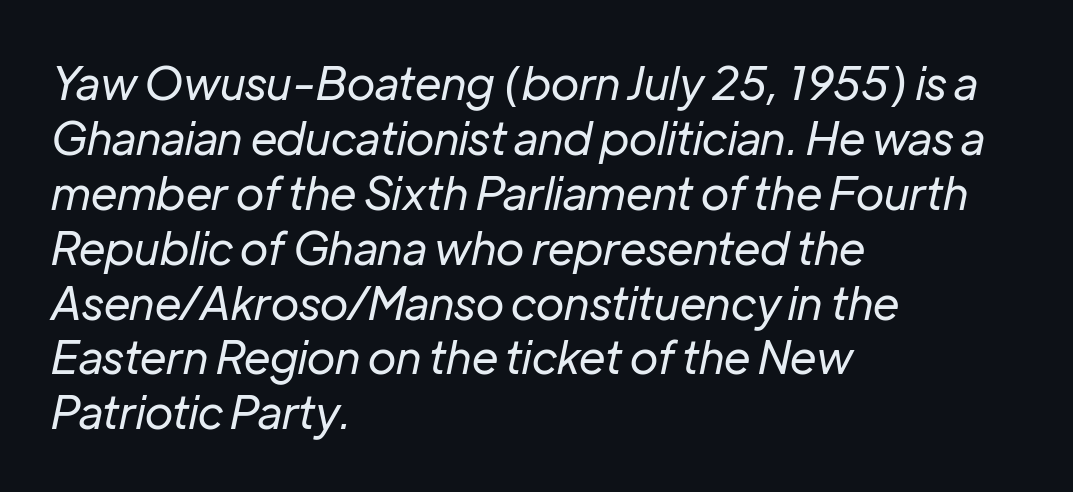
The image shows 45 px regular-weight type, italic (leaning right); set left-aligned, line spacing 1.22x, normal letter spacing, not underlined; low stroke contrast and a medium x-height.
